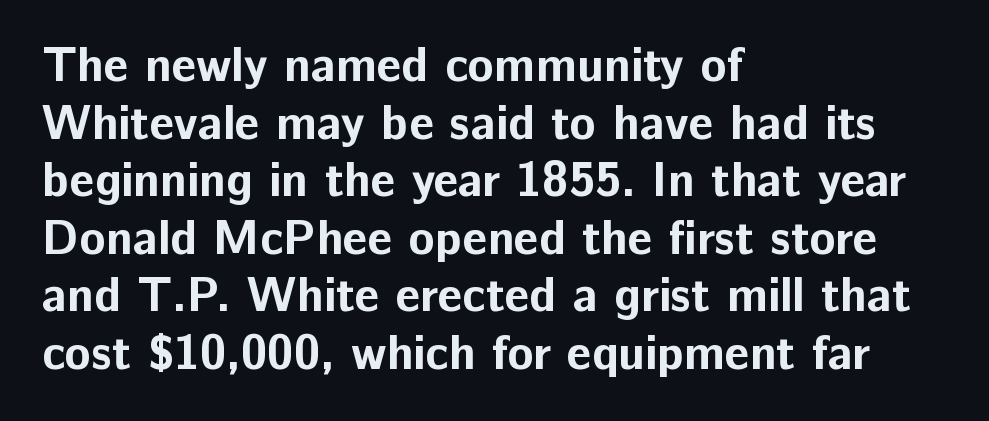
The image shows 48 px bold sans-serif type, upright; set left-aligned, line spacing 1.2x, normal letter spacing, not underlined; low stroke contrast and a medium x-height.
